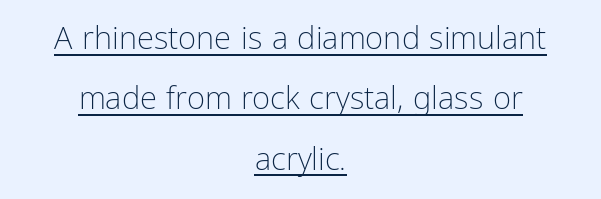
Q: Is the text bold? A: No.
Q: Is the text italic (slanted)? A: No, it is upright.
Q: Is the typeface a serif or a sans-serif typeface? A: Sans-serif.
Q: Is the text underlined? A: Yes.
Q: How is the paragraph aligned? A: Centered.
Q: Is the spacing between letters normal or unusually wide? A: Normal.
Q: Is the spacing between lines tight, normal or loose? A: Loose.
Q: Width (condensed, normal, or wide)? A: Condensed.
Q: Stroke contrast? A: Low.
Q: x-height? A: Medium.
Q: Monospaced? A: No.
